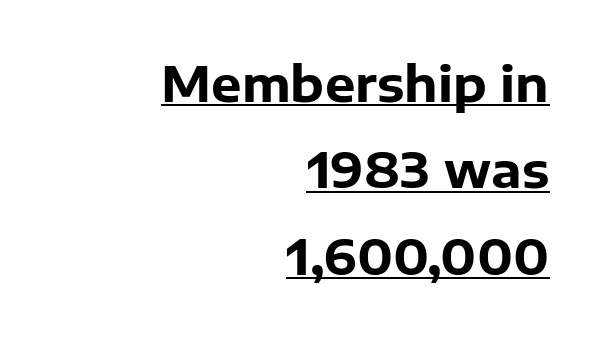
The characters display no serif detailing; their extremities are plain. These lines carry a lot of weight — the face is fully bold. Looks like someone drew a line under every word here. What stands out about the letter spacing? Nothing — it is the standard amount.
